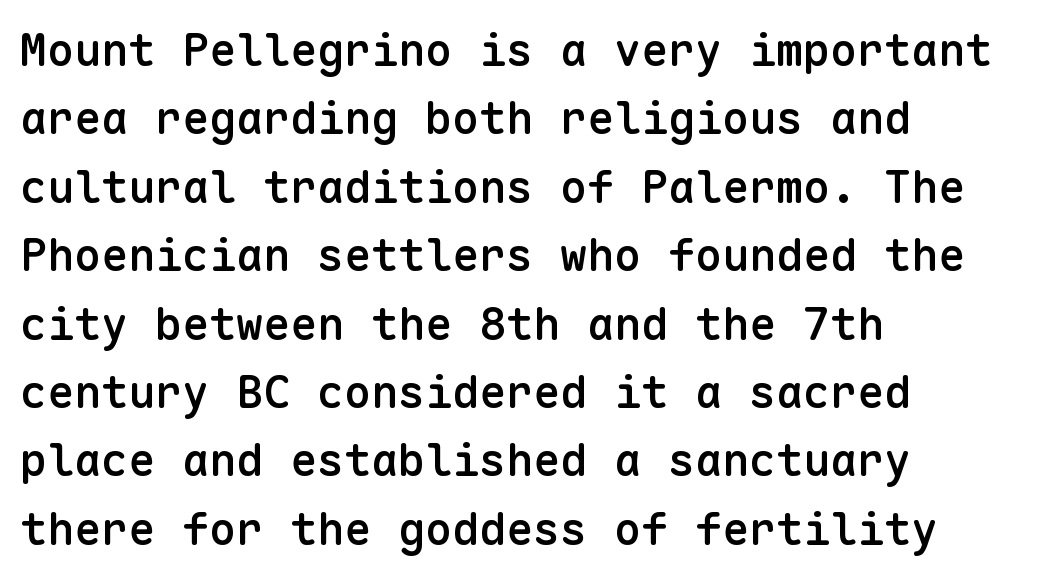
The image shows 45 px semibold sans-serif type, upright, monospaced; set left-aligned, normal line spacing (1.52x), normal letter spacing, not underlined; low stroke contrast and a medium x-height.
